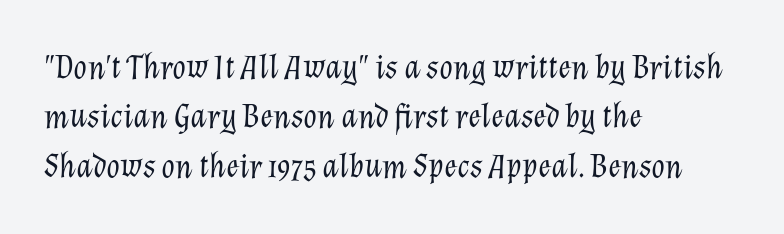
{"italic": "yes", "lean": "right", "slant_degrees": 12, "bold": "no", "weight": "light", "width": "normal", "stroke_contrast": "low", "x_height": "medium", "monospaced": "no", "underline": "no", "align": "left", "line_spacing": "normal", "line_spacing_ratio": 1.41, "letter_spacing": "normal", "letter_spacing_em": 0.0, "glyph_px": 35}
